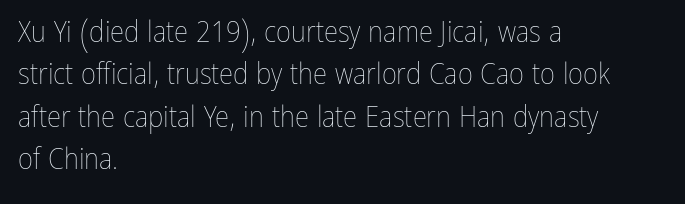
{"italic": "no", "bold": "no", "weight": "thin", "width": "condensed", "stroke_contrast": "low", "x_height": "medium", "monospaced": "no", "underline": "no", "align": "left", "line_spacing": "normal", "line_spacing_ratio": 1.46, "letter_spacing": "normal", "letter_spacing_em": 0.0, "glyph_px": 29}
